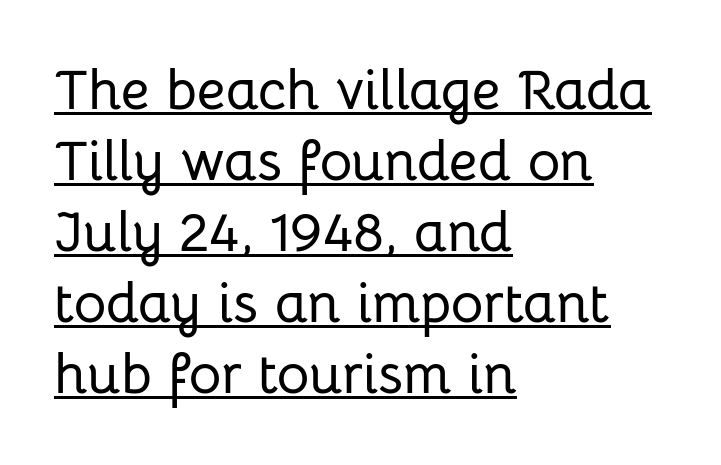
Which margin do the lines hug? The left one — the right edge is uneven. This sample has the flowing, uneven cadence of proportional lettering. The string is rendered with underlining switched on. Between one letter and the next there's only the usual sliver of space.
